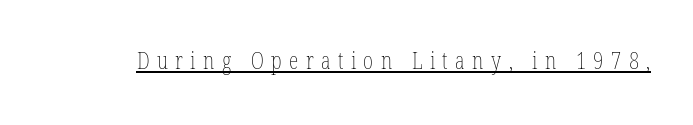
The image shows 24 px text type, upright; set unusually wide letter spacing (+0.31 em), underlined.
